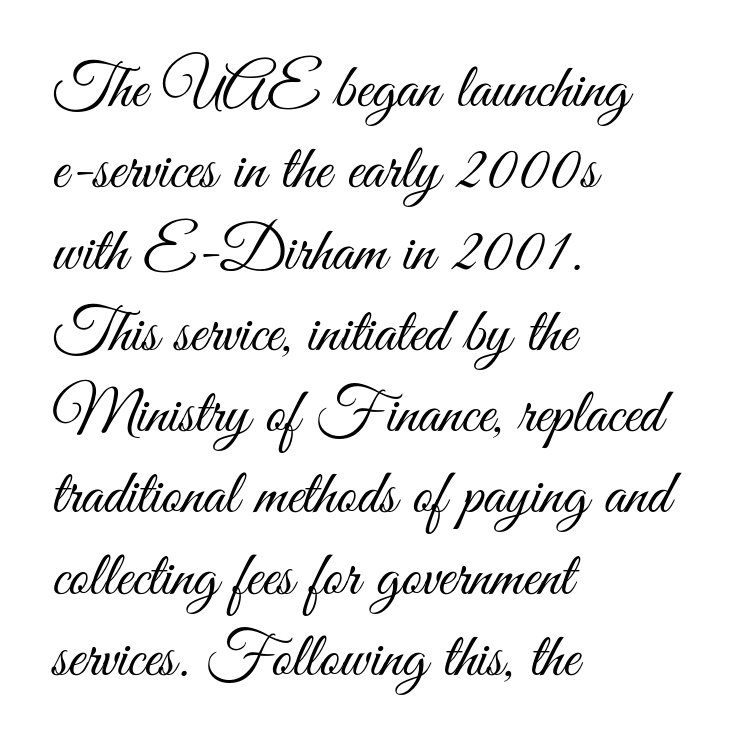
One-word summary of the alignment: left. Letter spacing: default. Interline gaps are of average width in this sample. Unlike a traditional serif, this face leaves its strokes unadorned.
